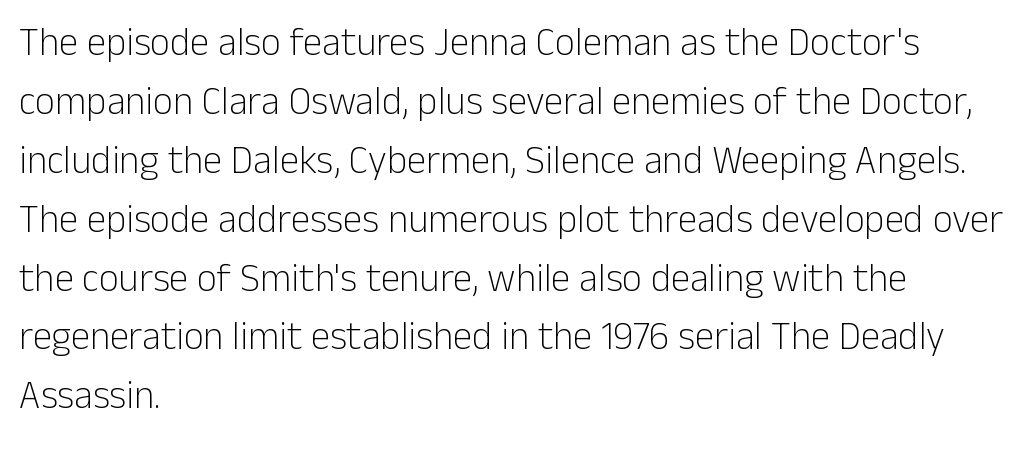
The image shows 39 px light sans-serif type, upright; set left-aligned, normal line spacing (1.51x), normal letter spacing, not underlined; low stroke contrast and a medium x-height.
